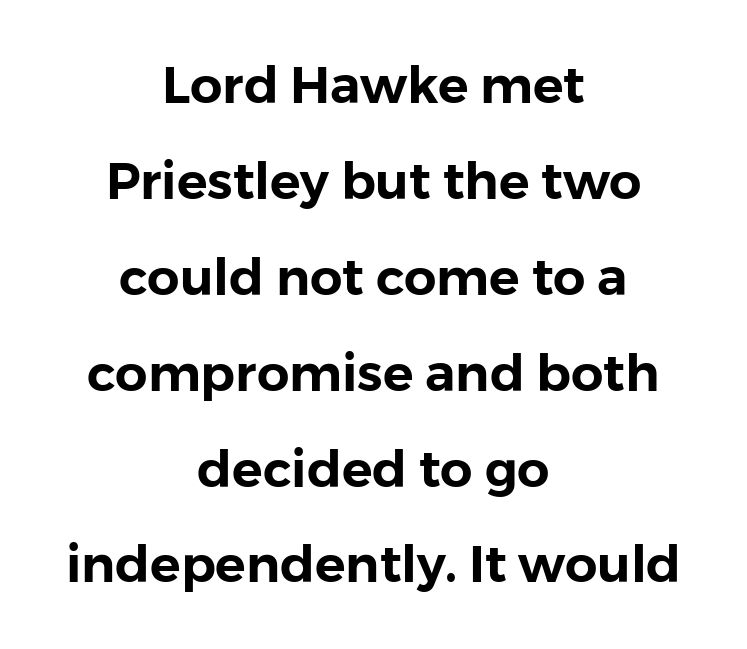
{"serif": "no", "italic": "no", "width": "normal", "x_height": "medium", "monospaced": "no", "underline": "no", "align": "center", "line_spacing_ratio": 1.88, "letter_spacing": "normal", "letter_spacing_em": 0.0, "glyph_px": 51}
